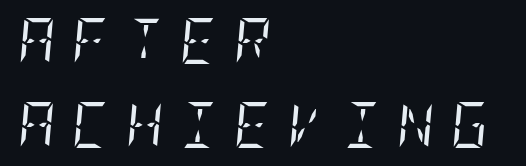
The image shows 46 px regular-weight, condensed serif type, italic (leaning right); set left-aligned, line spacing 1.82x, unusually wide letter spacing (+0.36 em), not underlined; low stroke contrast and a large x-height.
